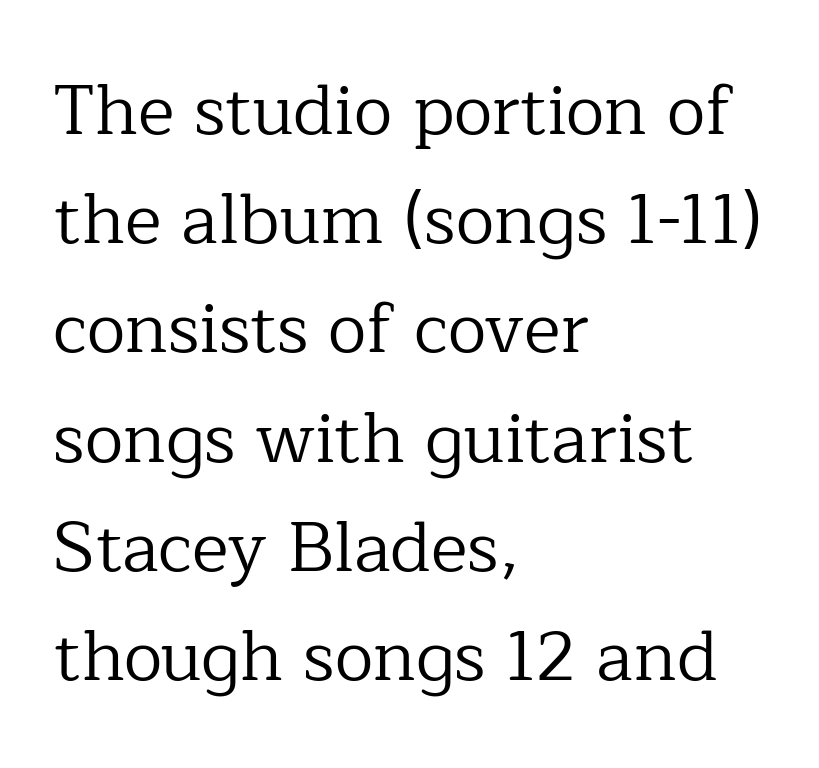
{"serif": "yes", "italic": "no", "bold": "no", "weight": "regular", "width": "normal", "stroke_contrast": "low", "x_height": "medium", "monospaced": "no", "underline": "no", "align": "left", "line_spacing": "normal", "line_spacing_ratio": 1.56, "letter_spacing": "normal", "letter_spacing_em": 0.0, "glyph_px": 70}
